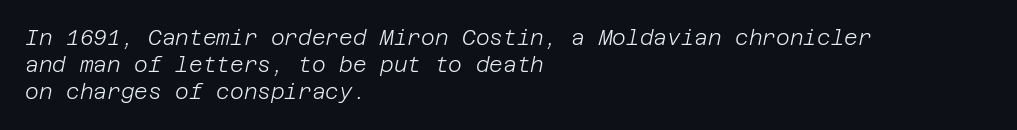
The image shows 21 px text type, italic (leaning right); set left-aligned, normal line spacing (1.29x), normal letter spacing, not underlined.
